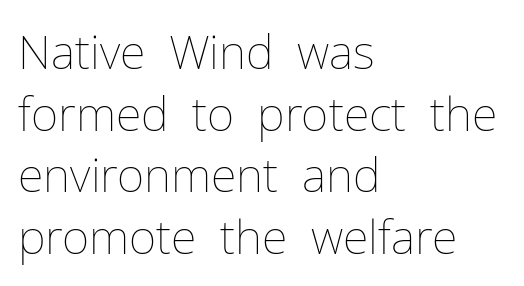
Q: Is the text bold? A: No.
Q: Is the text italic (slanted)? A: No, it is upright.
Q: Is the text underlined? A: No.
Q: How is the paragraph aligned? A: Left-aligned.
Q: Is the spacing between letters normal or unusually wide? A: Normal.
Q: Is the spacing between lines tight, normal or loose? A: Normal.
Q: Width (condensed, normal, or wide)? A: Normal.
Q: Stroke contrast? A: Low.
Q: x-height? A: Medium.
Q: Monospaced? A: No.
